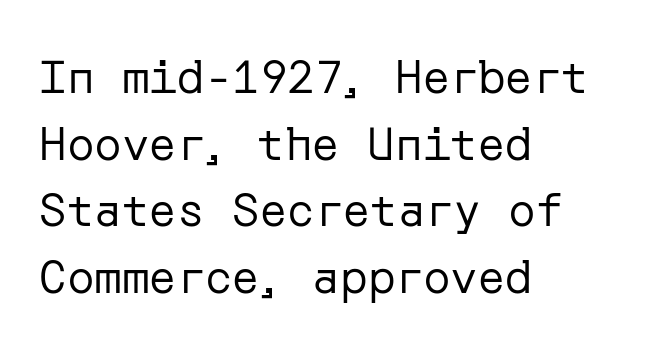
The image shows 46 px regular-weight sans-serif type, upright; set left-aligned, normal line spacing (1.45x), normal letter spacing, not underlined; low stroke contrast and a medium x-height.
